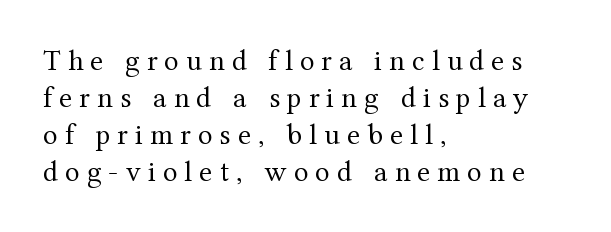
Q: Is the text bold? A: No.
Q: Is the text italic (slanted)? A: No, it is upright.
Q: Is the typeface a serif or a sans-serif typeface? A: Serif.
Q: Is the text underlined? A: No.
Q: How is the paragraph aligned? A: Left-aligned.
Q: Is the spacing between letters normal or unusually wide? A: Unusually wide.
Q: Width (condensed, normal, or wide)? A: Normal.
Q: Stroke contrast? A: Medium.
Q: x-height? A: Medium.
Q: Monospaced? A: No.
